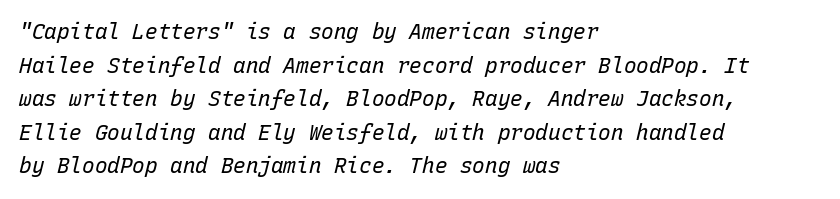
Q: Is the text bold? A: No.
Q: Is the text italic (slanted)? A: Yes, it leans right by about 15 degrees.
Q: Is the text underlined? A: No.
Q: How is the paragraph aligned? A: Left-aligned.
Q: Is the spacing between letters normal or unusually wide? A: Normal.
Q: Is the spacing between lines tight, normal or loose? A: Normal.
